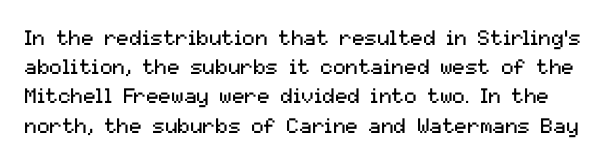
{"italic": "no", "bold": "no", "underline": "no", "line_spacing": "normal", "line_spacing_ratio": 1.39, "letter_spacing": "normal", "letter_spacing_em": 0.0, "glyph_px": 21}
